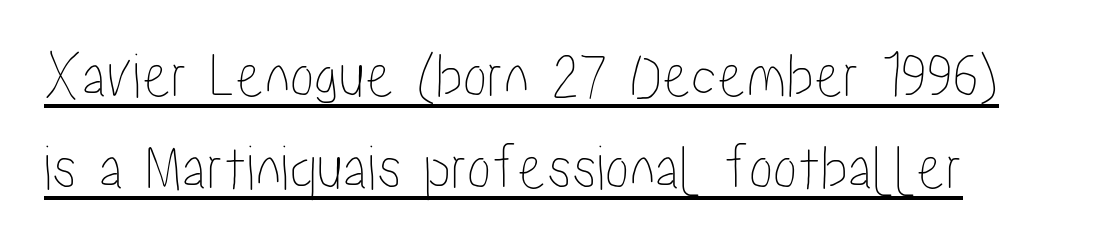
{"italic": "no", "width": "condensed", "stroke_contrast": "low", "x_height": "medium", "monospaced": "no", "underline": "yes", "line_spacing": "normal", "line_spacing_ratio": 1.42, "letter_spacing": "normal", "letter_spacing_em": 0.0, "glyph_px": 65}
